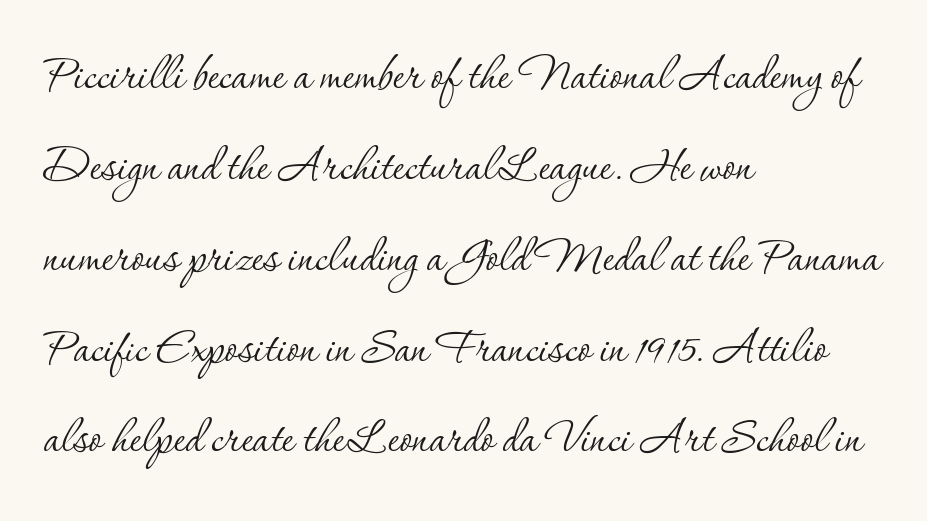
The image shows 59 px thin serif type; set left-aligned, normal line spacing (1.54x), normal letter spacing, not underlined; low stroke contrast and a small x-height.
